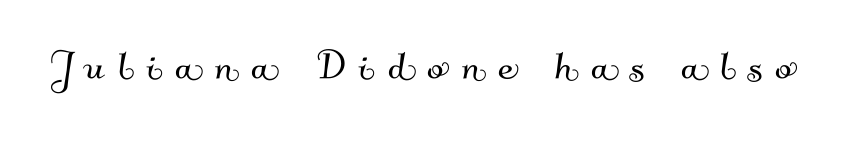
{"serif": "no", "width": "normal", "stroke_contrast": "medium", "x_height": "small", "monospaced": "no", "underline": "no", "letter_spacing": "wide", "letter_spacing_em": 0.26, "glyph_px": 49}
